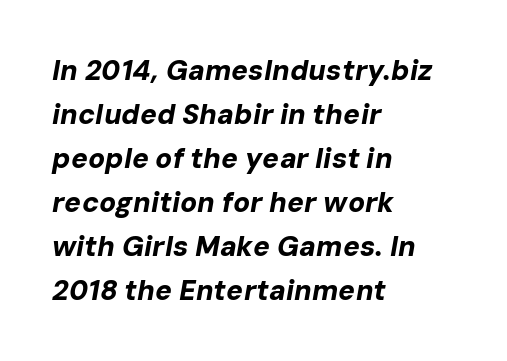
The image shows 28 px bold type, italic (leaning right); set left-aligned, normal line spacing (1.57x), normal letter spacing, not underlined; low stroke contrast and a medium x-height.
